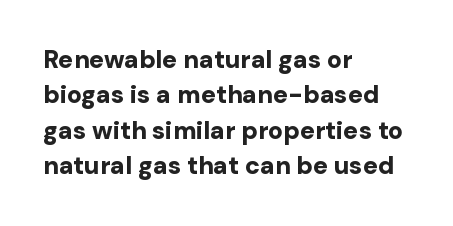
The strokes are fattened all the way to bold. Does the copy run flush right? No — it runs flush left. The face used here is rendered with its standard letterfit. Does the leading feel generous? No, just average. The typography opts for an upright posture over an oblique one.
